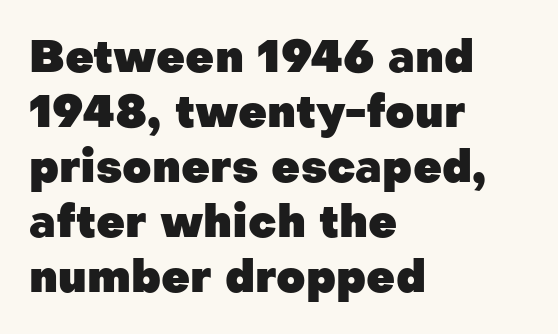
Style check: upright. What stands out about the letter spacing? Nothing — it is the standard amount. The strokes are fattened all the way to bold. This rendering employs a face without finishing strokes, i.e., a sans-serif. This sample has the flowing, uneven cadence of proportional lettering. Leftover space on each line is placed entirely after the last word.
